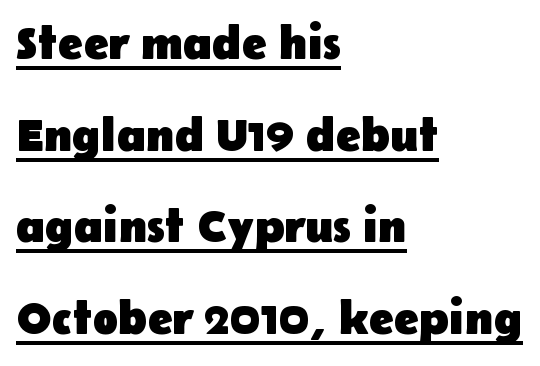
The image shows 47 px heavy sans-serif type, upright; set left-aligned, loose line spacing (1.95x), normal letter spacing, underlined; low stroke contrast and a medium x-height.
